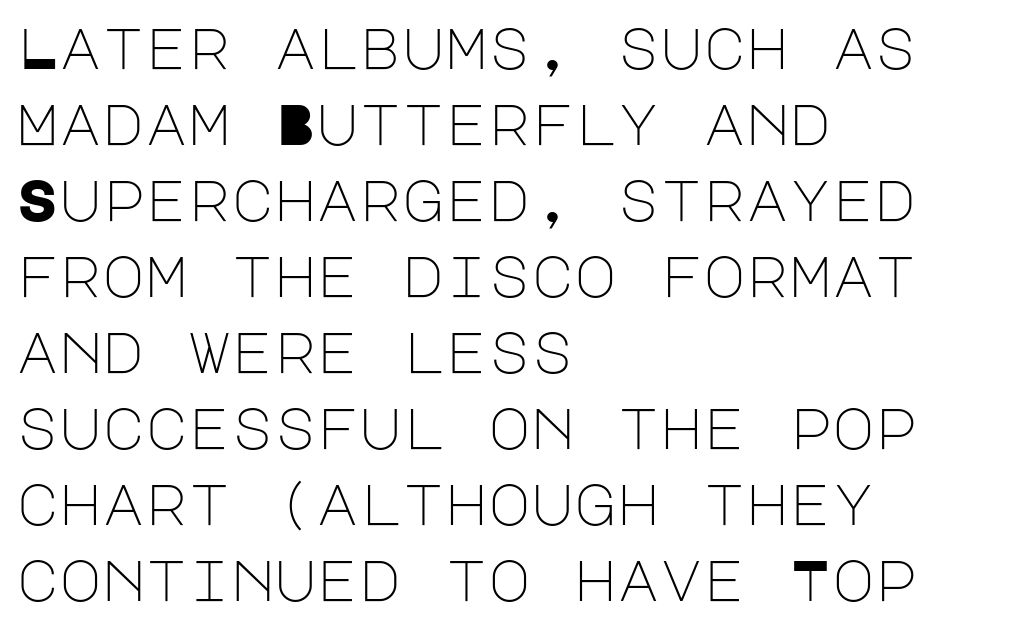
Q: Is the text bold? A: No.
Q: Is the text italic (slanted)? A: No, it is upright.
Q: Is the typeface a serif or a sans-serif typeface? A: Sans-serif.
Q: Is the text underlined? A: No.
Q: How is the paragraph aligned? A: Left-aligned.
Q: Is the spacing between letters normal or unusually wide? A: Normal.
Q: Is the spacing between lines tight, normal or loose? A: Normal.
Q: Width (condensed, normal, or wide)? A: Normal.
Q: Stroke contrast? A: Low.
Q: x-height? A: Large.
